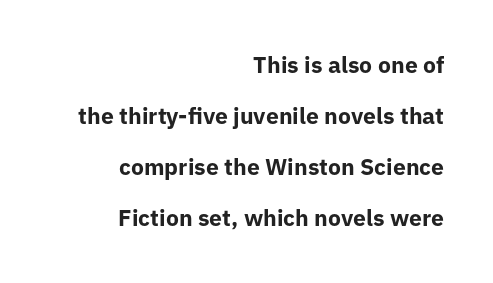
Leading is clearly above the norm, producing a sparse column. Vertical strokes here are truly vertical. The typesetting leans heavy: a genuine bold. Default kerning and tracking; the words read as compact shapes. The gap between lines stays unmarked. One-word summary of the alignment: right.
